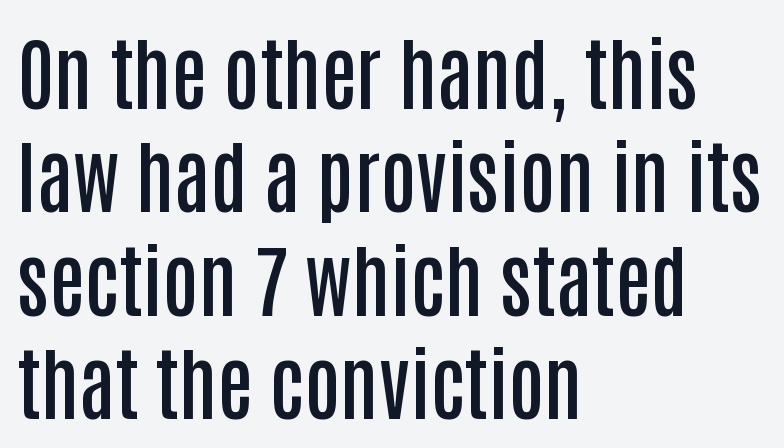
The image shows 79 px semibold, condensed sans-serif type, upright; set left-aligned, normal line spacing (1.31x), normal letter spacing, not underlined; low stroke contrast and a large x-height.
